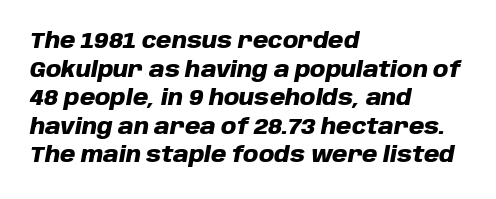
The image shows 22 px bold type, italic (leaning right); set left-aligned, normal line spacing (1.3x), normal letter spacing, not underlined.
